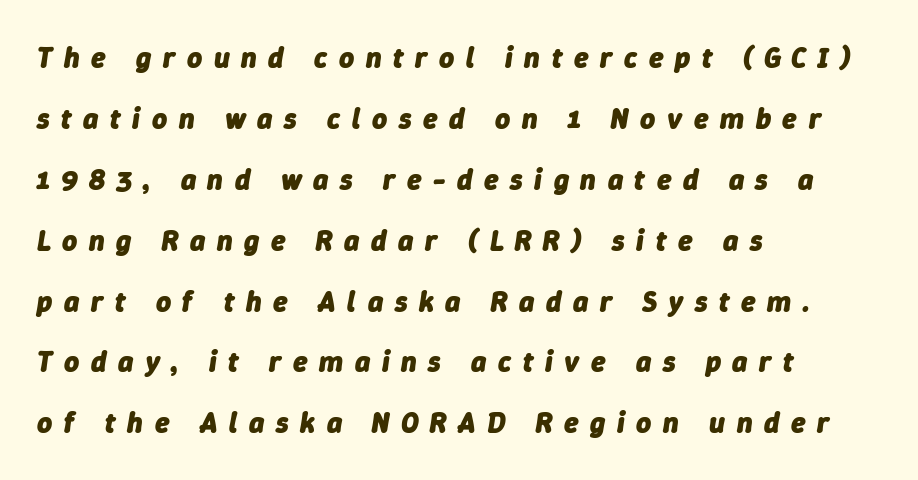
{"italic": "yes", "lean": "right", "slant_degrees": 9, "bold": "yes", "weight": "heavy", "width": "normal", "stroke_contrast": "low", "x_height": "medium", "monospaced": "no", "underline": "no", "align": "left", "line_spacing": "loose", "line_spacing_ratio": 2.1, "letter_spacing": "wide", "letter_spacing_em": 0.4, "glyph_px": 29}
